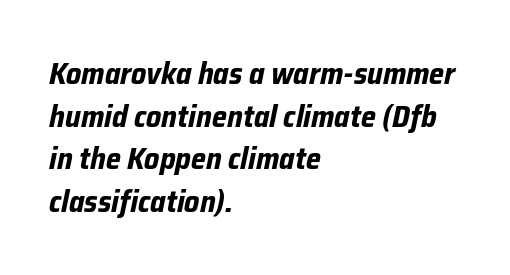
The image shows 30 px bold type, italic (leaning right); set left-aligned, normal line spacing (1.42x), normal letter spacing, not underlined; low stroke contrast and a medium x-height.
